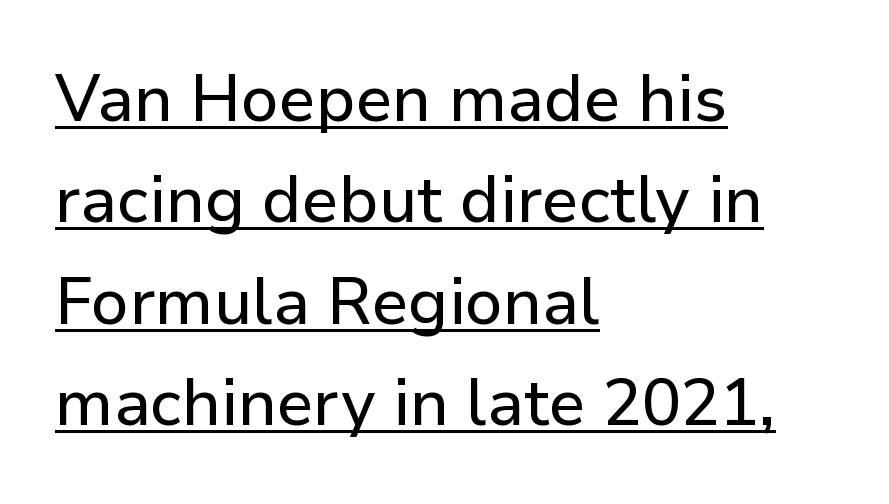
Think of a printed novel: that variable character pitch is what you see here. Descenders here cross a horizontal rule under the line. Is the letter spacing exaggerated? No — it looks like the ordinary default. This is sans-serif lettering, the kind often seen on screens and signage. The text block is weighted toward the left margin, trailing off unevenly rightward.
